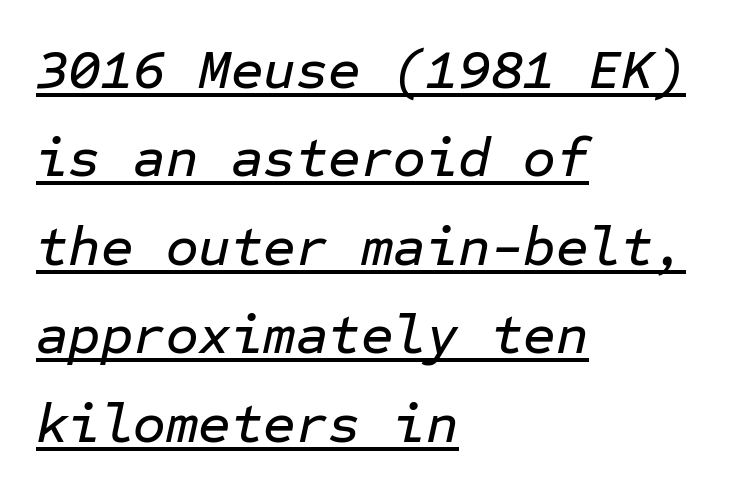
The image shows 56 px text type, italic (leaning right), monospaced; set left-aligned, normal line spacing (1.58x), normal letter spacing, underlined; low stroke contrast and a medium x-height.
